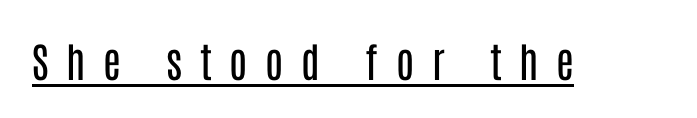
The image shows 41 px regular-weight, condensed sans-serif type, upright; set unusually wide letter spacing (+0.43 em), underlined; low stroke contrast and a large x-height.
